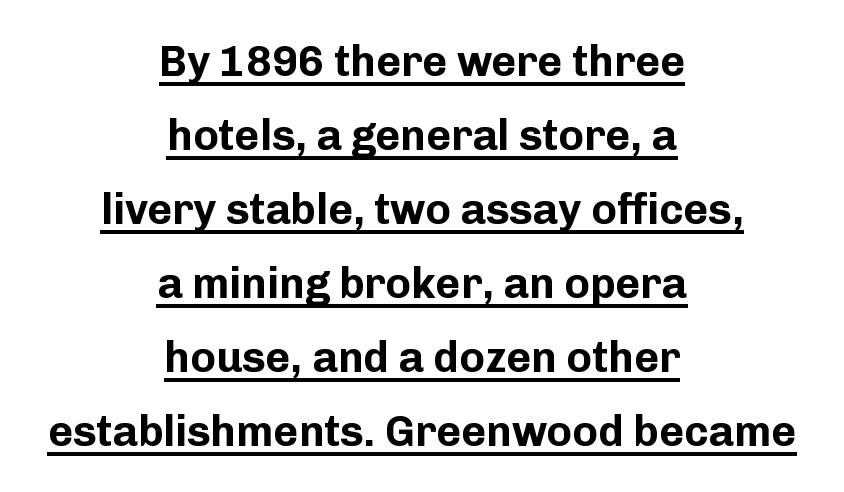
Q: Is the text bold? A: Yes.
Q: Is the text italic (slanted)? A: No, it is upright.
Q: Is the typeface a serif or a sans-serif typeface? A: Sans-serif.
Q: Is the text underlined? A: Yes.
Q: How is the paragraph aligned? A: Centered.
Q: Is the spacing between letters normal or unusually wide? A: Normal.
Q: Width (condensed, normal, or wide)? A: Normal.
Q: Stroke contrast? A: Low.
Q: x-height? A: Medium.
Q: Monospaced? A: No.
